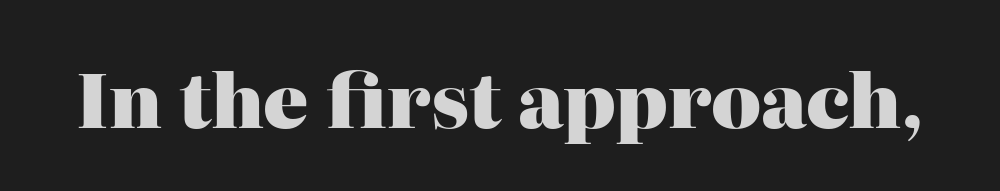
Q: Is the text bold? A: Yes.
Q: Is the text italic (slanted)? A: No, it is upright.
Q: Is the typeface a serif or a sans-serif typeface? A: Serif.
Q: Is the text underlined? A: No.
Q: Is the spacing between letters normal or unusually wide? A: Normal.
Q: Width (condensed, normal, or wide)? A: Normal.
Q: Stroke contrast? A: High.
Q: x-height? A: Medium.
Q: Monospaced? A: No.
